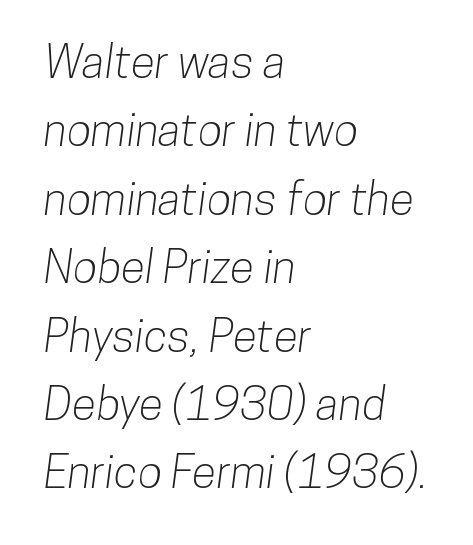
{"serif": "no", "width": "condensed", "stroke_contrast": "low", "x_height": "medium", "monospaced": "no", "underline": "no", "align": "left", "line_spacing": "normal", "line_spacing_ratio": 1.52, "letter_spacing": "normal", "letter_spacing_em": 0.0, "glyph_px": 45}
